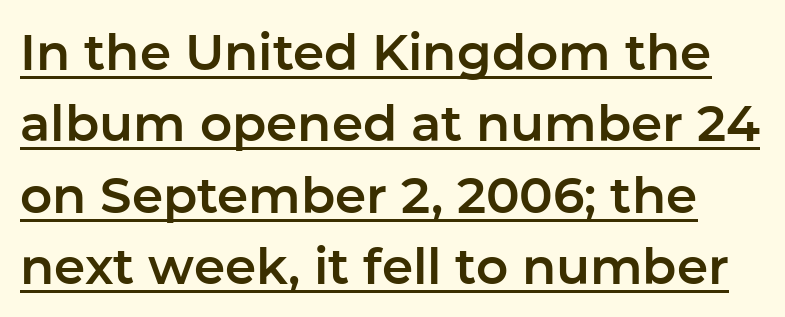
{"serif": "no", "italic": "no", "width": "normal", "stroke_contrast": "low", "x_height": "medium", "monospaced": "no", "underline": "yes", "line_spacing": "normal", "line_spacing_ratio": 1.43, "letter_spacing": "normal", "letter_spacing_em": 0.0, "glyph_px": 50}
